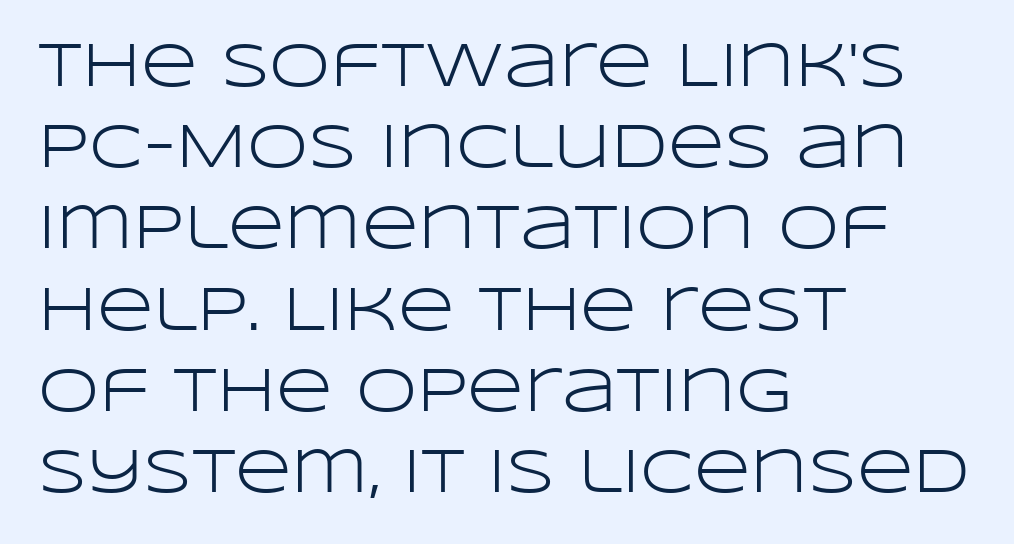
Q: Is the text bold? A: No.
Q: Is the text italic (slanted)? A: No, it is upright.
Q: Is the typeface a serif or a sans-serif typeface? A: Sans-serif.
Q: Is the text underlined? A: No.
Q: How is the paragraph aligned? A: Left-aligned.
Q: Is the spacing between letters normal or unusually wide? A: Normal.
Q: Is the spacing between lines tight, normal or loose? A: Normal.
Q: Width (condensed, normal, or wide)? A: Wide.
Q: Stroke contrast? A: Low.
Q: x-height? A: Large.
Q: Monospaced? A: No.
